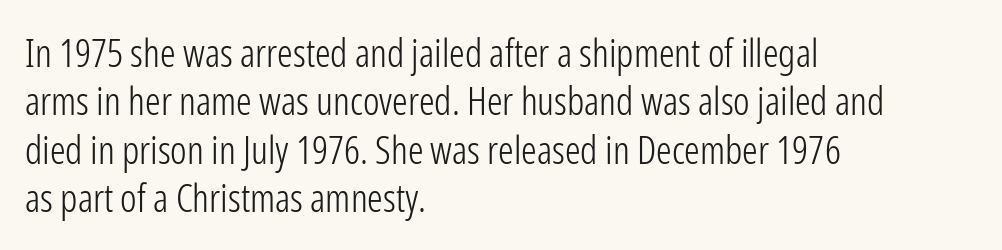
Every row of glyphs begins at an identical x-position on the left. Here the designer chose a conventional face with non-uniform glyph widths. A light-to-regular cut is what we see here. Words float on clear page, feet unadorned. No feet cap the strokes, marking this as sans-serif type. Inter-character spacing is left at the font's built-in metrics.
